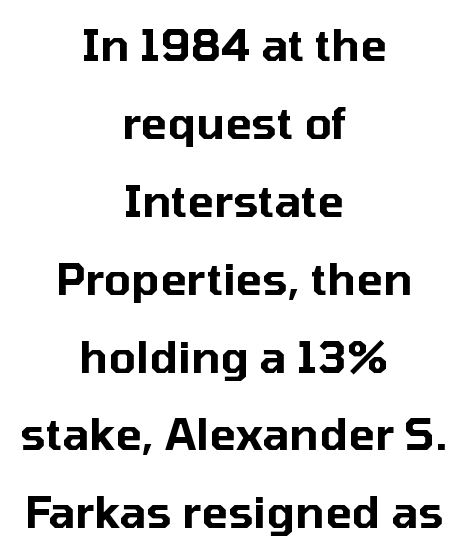
{"serif": "no", "italic": "no", "width": "normal", "stroke_contrast": "low", "x_height": "medium", "monospaced": "no", "underline": "no", "align": "center", "line_spacing_ratio": 1.77, "letter_spacing": "normal", "letter_spacing_em": 0.0, "glyph_px": 44}
